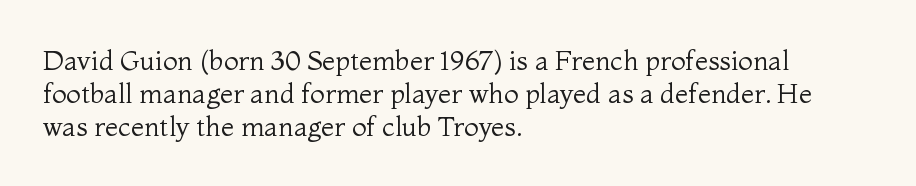
The image shows 27 px text type, upright; set left-aligned, line spacing 1.22x, normal letter spacing, not underlined.
